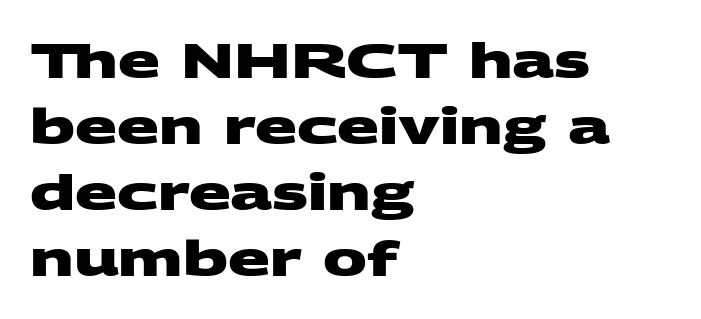
{"serif": "no", "bold": "yes", "weight": "heavy", "width": "wide", "stroke_contrast": "medium", "x_height": "large", "monospaced": "no", "underline": "no", "align": "left", "line_spacing": "normal", "line_spacing_ratio": 1.35, "letter_spacing": "normal", "letter_spacing_em": 0.0, "glyph_px": 49}
